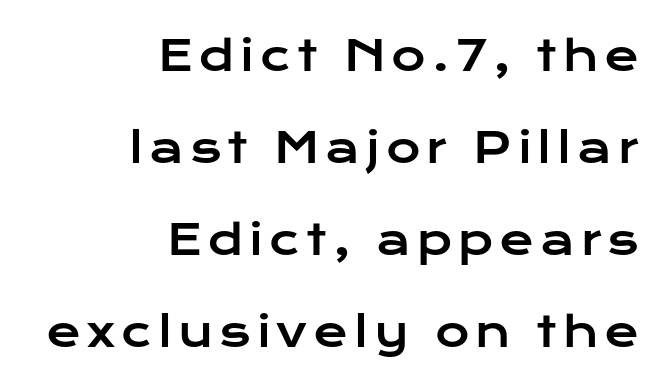
Q: Is the text italic (slanted)? A: No, it is upright.
Q: Is the typeface a serif or a sans-serif typeface? A: Sans-serif.
Q: Is the text underlined? A: No.
Q: How is the paragraph aligned? A: Right-aligned.
Q: Is the spacing between lines tight, normal or loose? A: Loose.
Q: Width (condensed, normal, or wide)? A: Wide.
Q: Stroke contrast? A: Low.
Q: x-height? A: Medium.
Q: Monospaced? A: No.
